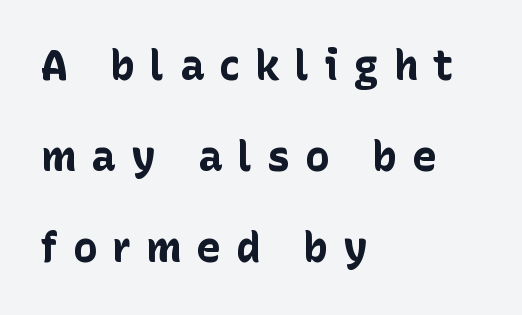
Q: Is the text bold? A: Yes.
Q: Is the text italic (slanted)? A: No, it is upright.
Q: Is the typeface a serif or a sans-serif typeface? A: Sans-serif.
Q: Is the text underlined? A: No.
Q: How is the paragraph aligned? A: Left-aligned.
Q: Is the spacing between letters normal or unusually wide? A: Unusually wide.
Q: Is the spacing between lines tight, normal or loose? A: Loose.
Q: Width (condensed, normal, or wide)? A: Normal.
Q: Stroke contrast? A: Low.
Q: x-height? A: Medium.
Q: Monospaced? A: No.
